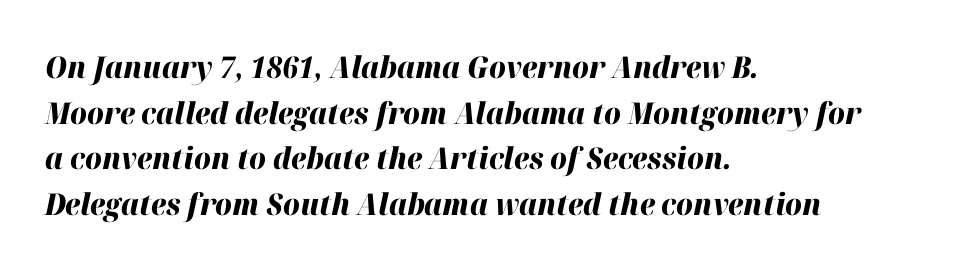
The image shows 30 px heavy type, italic (leaning right); set left-aligned, normal line spacing (1.52x), normal letter spacing, not underlined; high stroke contrast and a medium x-height.
